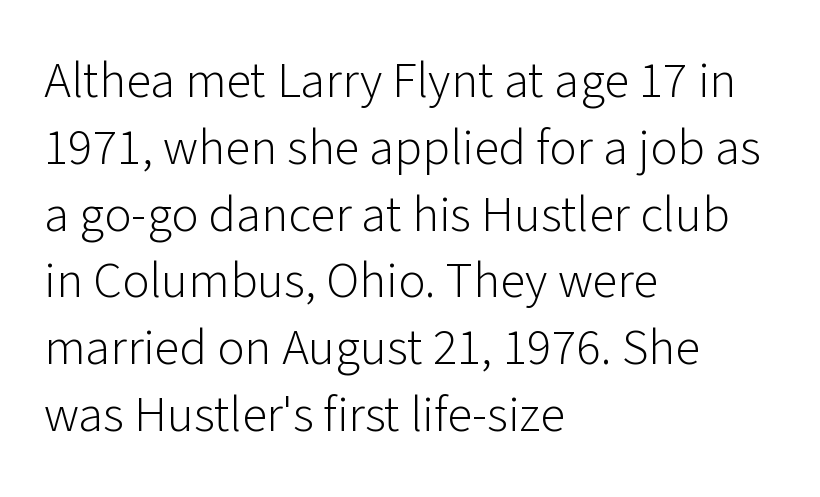
{"serif": "no", "italic": "no", "bold": "no", "weight": "light", "width": "normal", "stroke_contrast": "low", "x_height": "medium", "monospaced": "no", "underline": "no", "align": "left", "line_spacing": "normal", "line_spacing_ratio": 1.31, "letter_spacing": "normal", "letter_spacing_em": 0.0, "glyph_px": 51}
